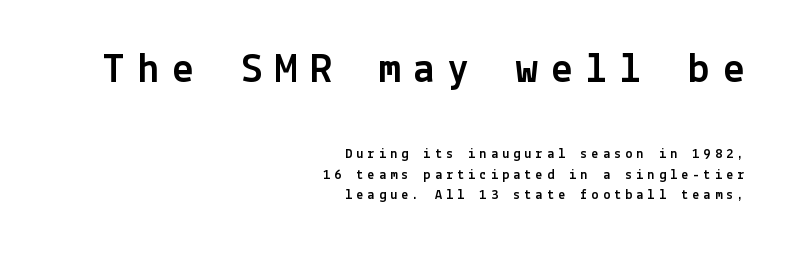
A typesetter would mark this as roman, not italic. The space directly below the letters is spotless. The letters carry no serifs — their stems end cleanly without finishing strokes. The composition opens big and finishes small. This sample is right-justified, so line beginnings fall wherever the words allow.
